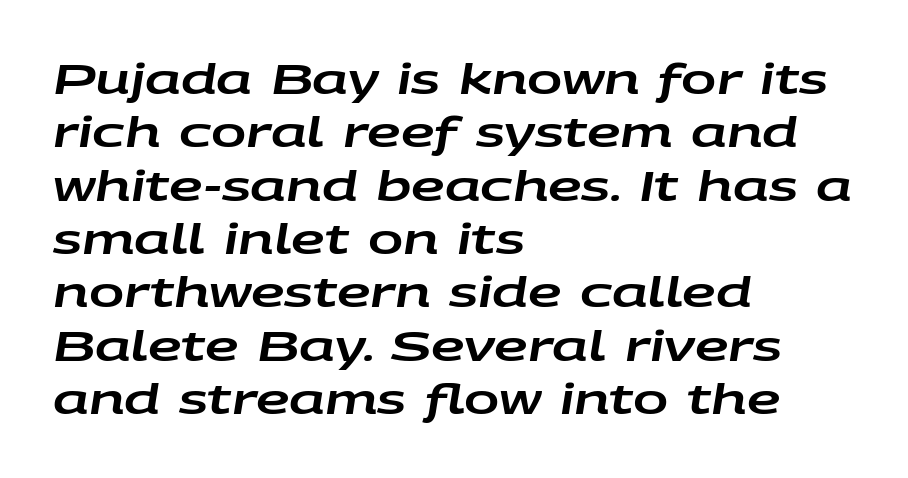
Q: Is the text italic (slanted)? A: Yes, it leans right by about 9 degrees.
Q: Is the text underlined? A: No.
Q: How is the paragraph aligned? A: Left-aligned.
Q: Is the spacing between letters normal or unusually wide? A: Normal.
Q: Is the spacing between lines tight, normal or loose? A: Normal.
Q: Width (condensed, normal, or wide)? A: Wide.
Q: Stroke contrast? A: Low.
Q: x-height? A: Large.
Q: Monospaced? A: No.
